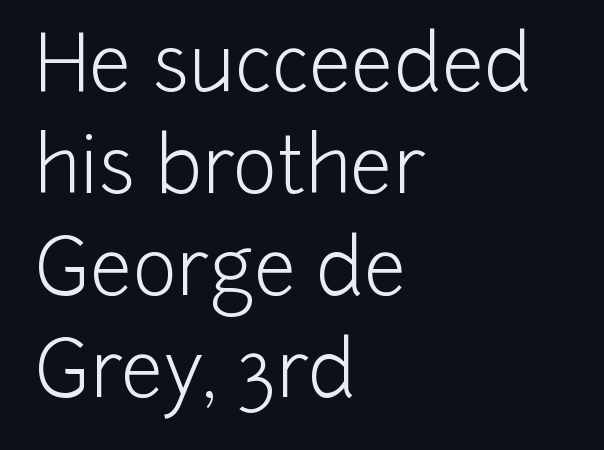
The image shows 76 px light sans-serif type, upright; set left-aligned, normal line spacing (1.34x), normal letter spacing, not underlined; low stroke contrast and a medium x-height.
